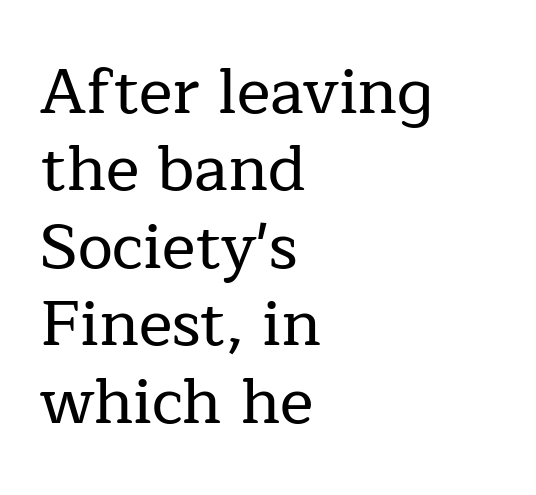
Q: Is the text italic (slanted)? A: No, it is upright.
Q: Is the typeface a serif or a sans-serif typeface? A: Serif.
Q: Is the text underlined? A: No.
Q: How is the paragraph aligned? A: Left-aligned.
Q: Is the spacing between letters normal or unusually wide? A: Normal.
Q: Width (condensed, normal, or wide)? A: Normal.
Q: Stroke contrast? A: Low.
Q: x-height? A: Medium.
Q: Monospaced? A: No.
